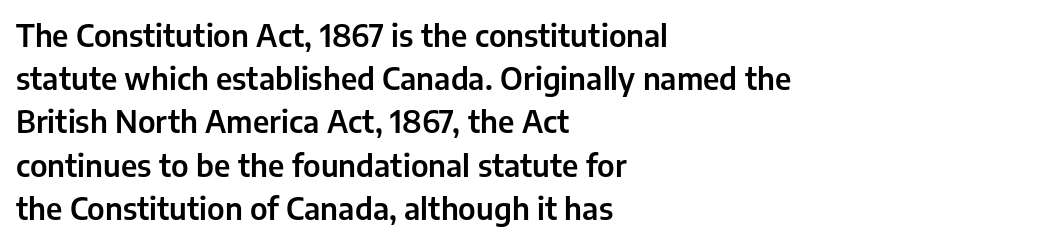
Q: Is the text italic (slanted)? A: No, it is upright.
Q: Is the typeface a serif or a sans-serif typeface? A: Sans-serif.
Q: Is the text underlined? A: No.
Q: How is the paragraph aligned? A: Left-aligned.
Q: Is the spacing between letters normal or unusually wide? A: Normal.
Q: Is the spacing between lines tight, normal or loose? A: Normal.
Q: Width (condensed, normal, or wide)? A: Normal.
Q: Stroke contrast? A: Low.
Q: x-height? A: Medium.
Q: Monospaced? A: No.
